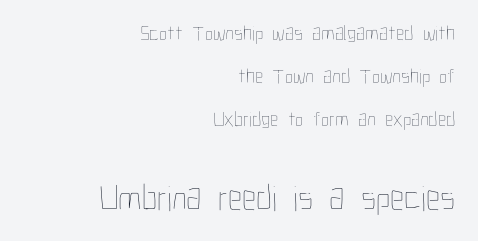
Q: Is the text bold? A: No.
Q: Is the text italic (slanted)? A: No, it is upright.
Q: Is the text underlined? A: No.
Q: How is the paragraph aligned? A: Right-aligned.
Q: Is the spacing between letters normal or unusually wide? A: Normal.
Q: Is the spacing between lines tight, normal or loose? A: Loose.
Q: Which block of text is set in a larger size, the first (top) or the second (bottom)? A: The second (bottom) one.
Q: Width (condensed, normal, or wide)? A: Condensed.
Q: Stroke contrast? A: Low.
Q: x-height? A: Medium.
Q: Monospaced? A: No.
